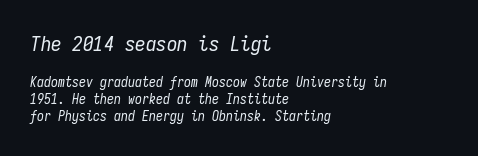
The image shows 21 px text type, italic (leaning right); set left-aligned, line spacing 1.23x, normal letter spacing, not underlined; the first (top) block is 1.5x larger.
